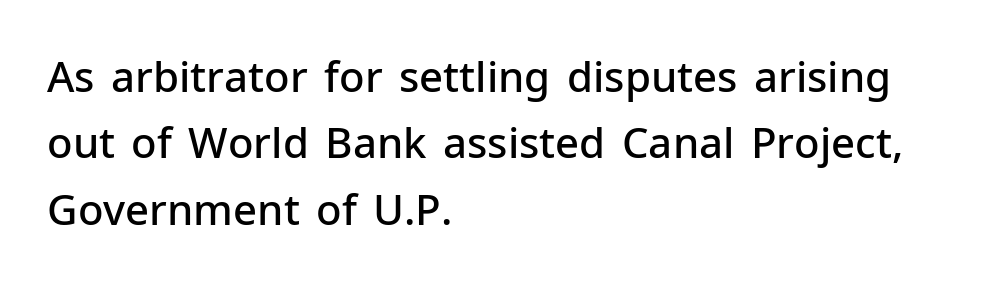
Nope, not italic — everything's standing straight. This is the in-between weight designers call semibold or demi. Character widths vary here, with narrow letters taking less room than wide ones. The paragraph has a hard left edge and a soft right edge. The vertical gap from one line to the next is medium.
